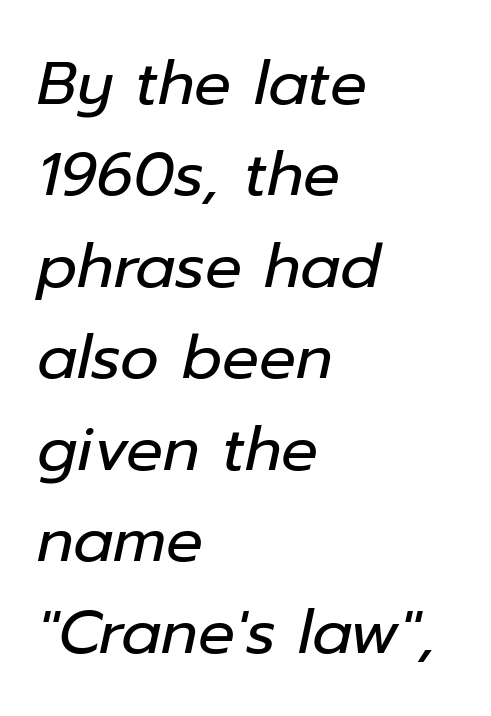
The specimen reads as italic at a glance. Is this a fixed-width face? No — the glyphs have proportional, varying widths. Nothing unusual about the tracking: characters are spaced as the font intends. Lines of text with bare space underneath. No chunkiness to these letters — they're not bold. Notice how descenders clear the ascenders below comfortably — that's standard leading.
